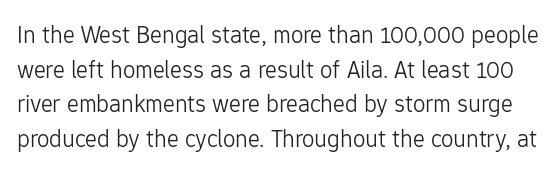
Every character sits straight up, as roman type does. Spacing between characters is what you'd get straight out of the box. Stems and bowls with no extra thickness — not bold. Evenly set lines give the paragraph a standard silhouette.
